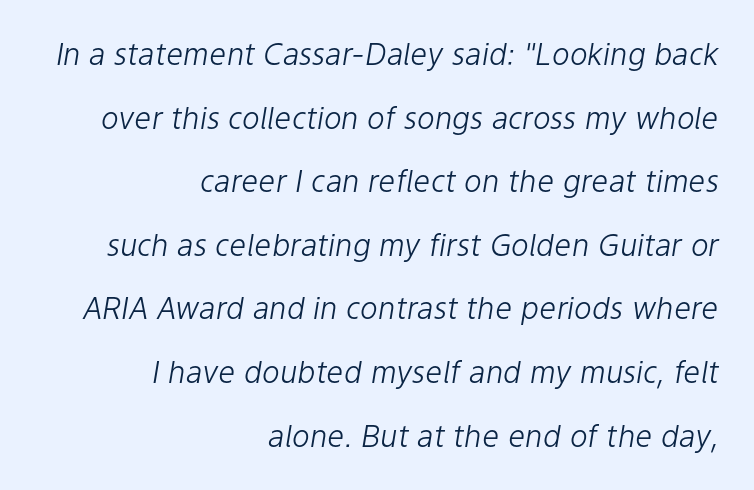
Q: Is the text bold? A: No.
Q: Is the text italic (slanted)? A: Yes, it leans right by about 9 degrees.
Q: Is the text underlined? A: No.
Q: How is the paragraph aligned? A: Right-aligned.
Q: Is the spacing between letters normal or unusually wide? A: Normal.
Q: Is the spacing between lines tight, normal or loose? A: Loose.
Q: Width (condensed, normal, or wide)? A: Normal.
Q: Stroke contrast? A: Low.
Q: x-height? A: Medium.
Q: Monospaced? A: No.
